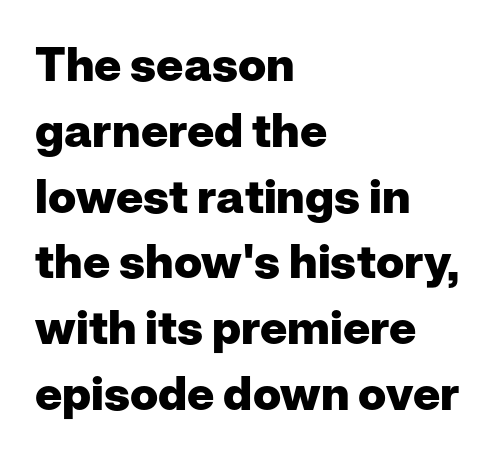
The image shows 47 px heavy sans-serif type, upright; set left-aligned, normal line spacing (1.4x), normal letter spacing, not underlined; low stroke contrast and a medium x-height.
